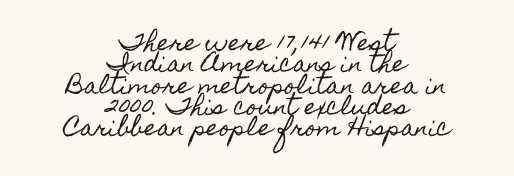
{"underline": "no", "align": "center", "line_spacing": "tight", "line_spacing_ratio": 0.97, "letter_spacing": "normal", "letter_spacing_em": 0.0, "glyph_px": 22}
